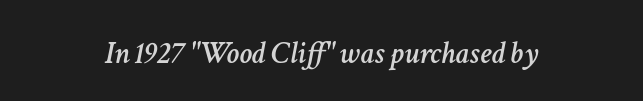
{"italic": "yes", "lean": "right", "slant_degrees": 11, "width": "normal", "stroke_contrast": "low", "x_height": "medium", "monospaced": "no", "underline": "no", "align": "center", "letter_spacing": "normal", "letter_spacing_em": 0.0, "glyph_px": 32}
